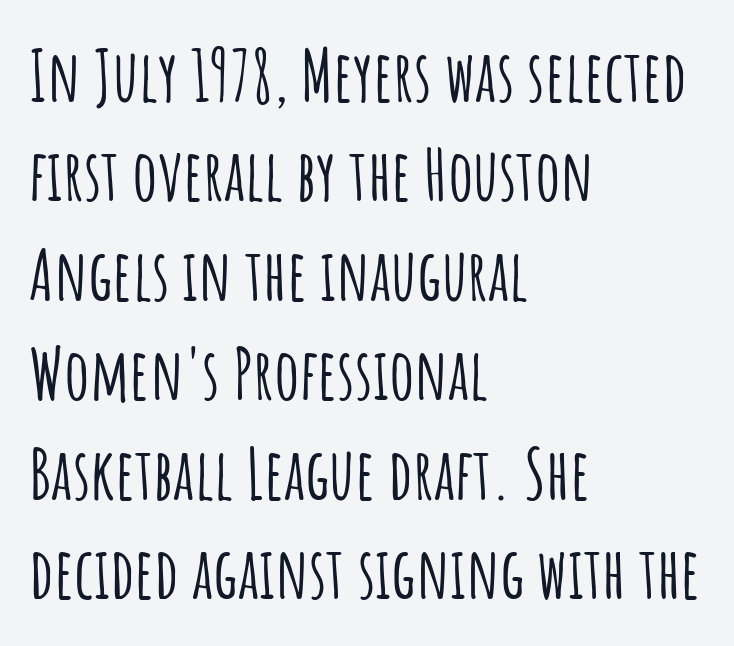
Q: Is the text italic (slanted)? A: No, it is upright.
Q: Is the typeface a serif or a sans-serif typeface? A: Sans-serif.
Q: Is the text underlined? A: No.
Q: How is the paragraph aligned? A: Left-aligned.
Q: Is the spacing between letters normal or unusually wide? A: Normal.
Q: Is the spacing between lines tight, normal or loose? A: Normal.
Q: Width (condensed, normal, or wide)? A: Condensed.
Q: Stroke contrast? A: Low.
Q: x-height? A: Large.
Q: Monospaced? A: No.
